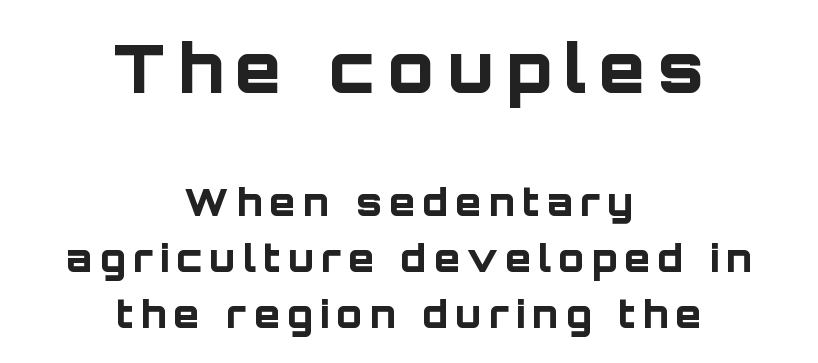
The image shows 67 px bold sans-serif type, upright; set centered, normal line spacing (1.47x), not underlined; the first (top) block is 1.76x larger; low stroke contrast and a large x-height.
